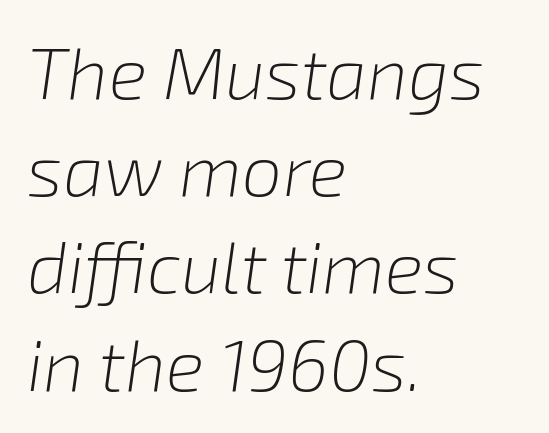
The image shows 72 px light type, italic (leaning right); set left-aligned, normal line spacing (1.35x), normal letter spacing, not underlined; low stroke contrast and a medium x-height.
